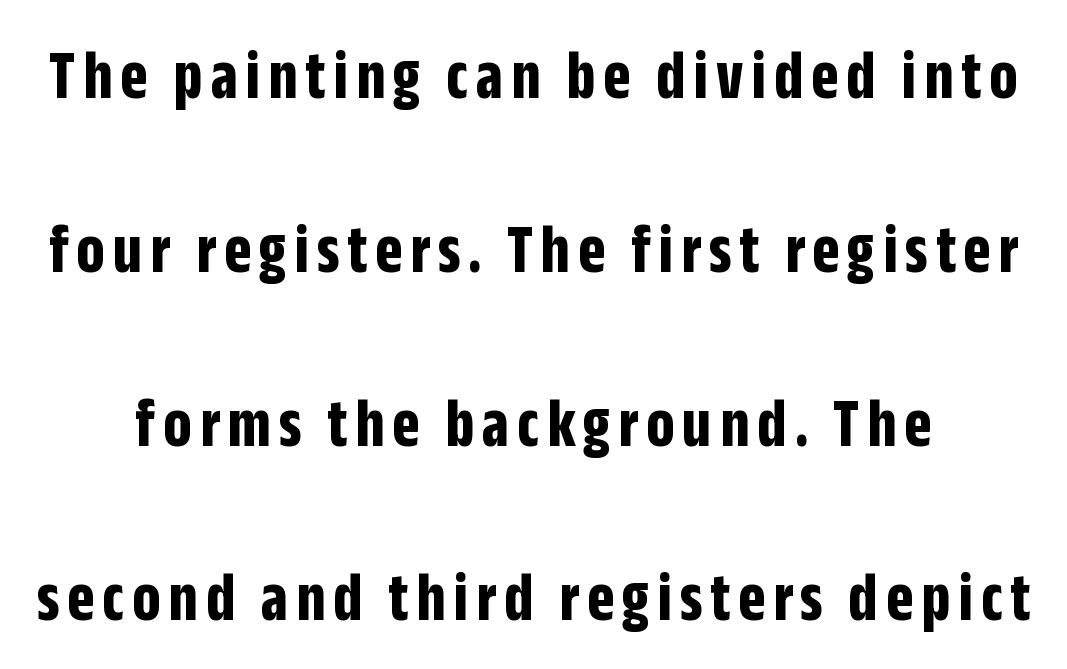
The image shows 71 px bold, condensed sans-serif type, upright; set loose line spacing (2.45x), not underlined; low stroke contrast and a large x-height.
